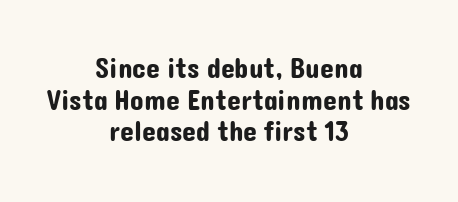
{"serif": "no", "italic": "no", "width": "normal", "stroke_contrast": "low", "x_height": "medium", "monospaced": "no", "underline": "no", "align": "center", "line_spacing": "tight", "line_spacing_ratio": 1.13, "letter_spacing": "normal", "letter_spacing_em": 0.0, "glyph_px": 28}
